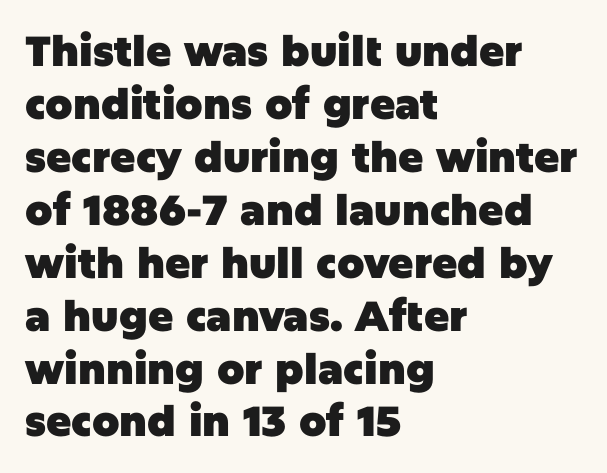
{"serif": "no", "italic": "no", "bold": "yes", "weight": "heavy", "width": "normal", "stroke_contrast": "low", "x_height": "large", "monospaced": "no", "underline": "no", "align": "left", "line_spacing": "normal", "line_spacing_ratio": 1.26, "letter_spacing": "normal", "letter_spacing_em": 0.0, "glyph_px": 42}
